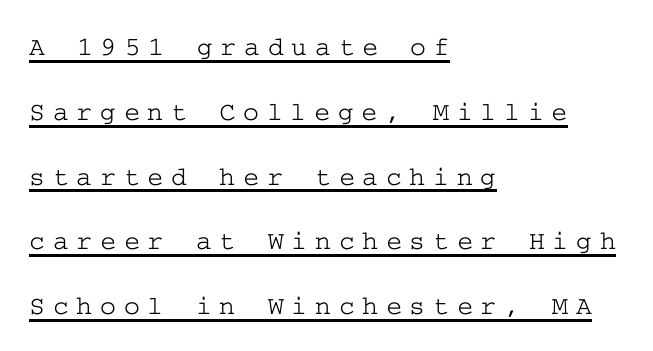
{"italic": "no", "underline": "yes", "align": "left", "line_spacing": "loose", "line_spacing_ratio": 2.4, "letter_spacing": "wide", "letter_spacing_em": 0.29, "glyph_px": 27}
